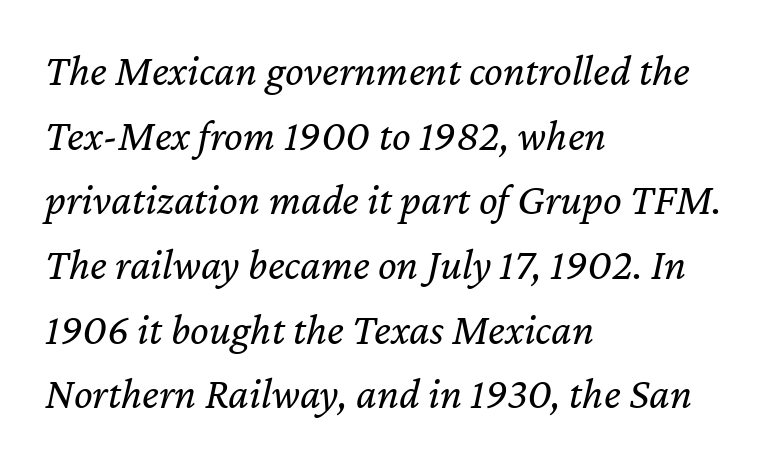
{"italic": "yes", "lean": "right", "slant_degrees": 12, "bold": "no", "weight": "regular", "width": "normal", "stroke_contrast": "low", "x_height": "medium", "monospaced": "no", "underline": "no", "align": "left", "line_spacing": "normal", "line_spacing_ratio": 1.47, "letter_spacing": "normal", "letter_spacing_em": 0.0, "glyph_px": 44}
